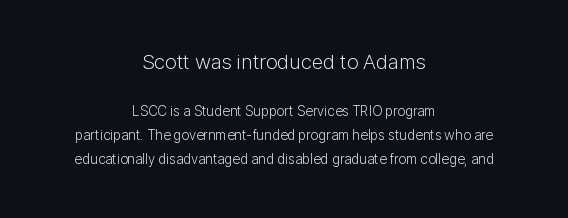
The paragraph shown floats in the horizontal middle. Glyph-to-glyph distance matches everyday printed text. The string is rendered with underlining switched off. Unbolded letterforms with no extra heft. Reading top to bottom, the characters get smaller at the block break.
